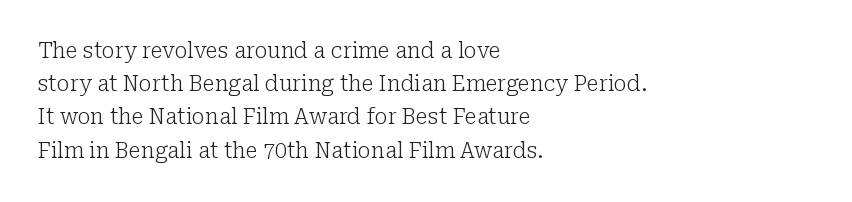
{"italic": "no", "bold": "no", "underline": "no", "align": "left", "line_spacing": "normal", "line_spacing_ratio": 1.58, "letter_spacing": "normal", "letter_spacing_em": 0.0, "glyph_px": 21}
